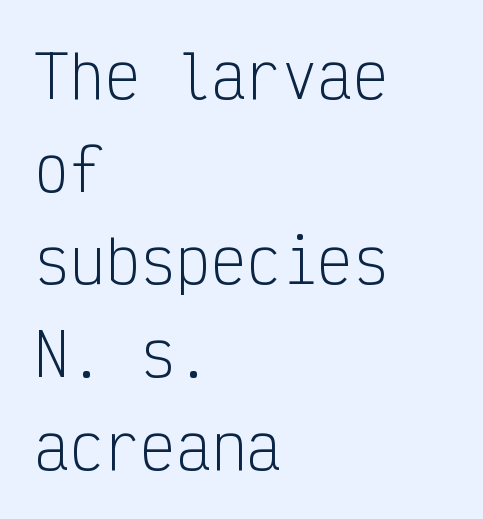
The image shows 59 px light, condensed sans-serif type, upright, monospaced; set left-aligned, normal line spacing (1.57x), normal letter spacing, not underlined; low stroke contrast and a medium x-height.
